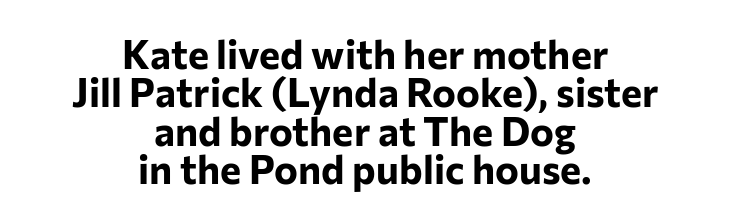
The image shows 40 px bold sans-serif type, upright; set centered, tight line spacing (0.96x), normal letter spacing, not underlined; low stroke contrast and a medium x-height.
